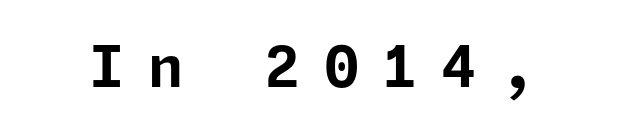
{"serif": "no", "italic": "no", "bold": "yes", "weight": "bold", "width": "normal", "stroke_contrast": "low", "x_height": "medium", "underline": "no", "letter_spacing": "wide", "letter_spacing_em": 0.41, "glyph_px": 57}
